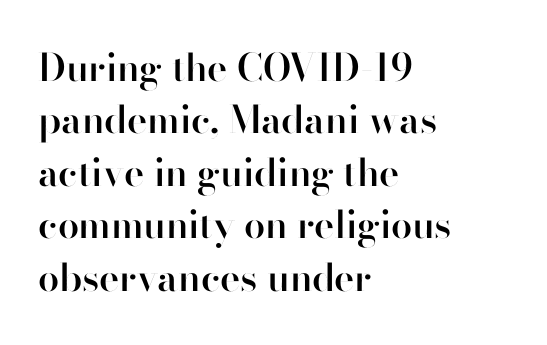
{"serif": "no", "italic": "no", "bold": "semi", "weight": "semibold", "width": "normal", "stroke_contrast": "high", "x_height": "small", "monospaced": "no", "underline": "no", "align": "left", "line_spacing": "normal", "line_spacing_ratio": 1.38, "letter_spacing": "normal", "letter_spacing_em": 0.0, "glyph_px": 38}
